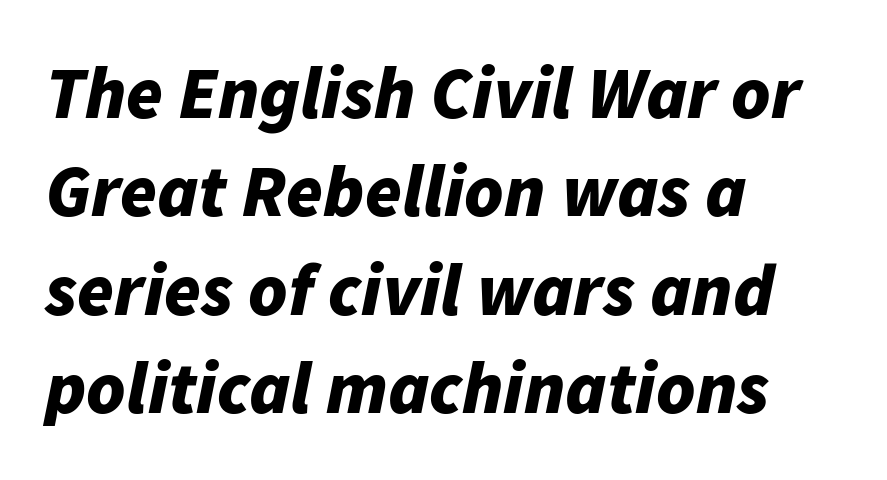
Vertical spacing — default. The lines are quadded left. Type without underlining. These lines were composed using italics. Chunky letters — that's bold for sure.
